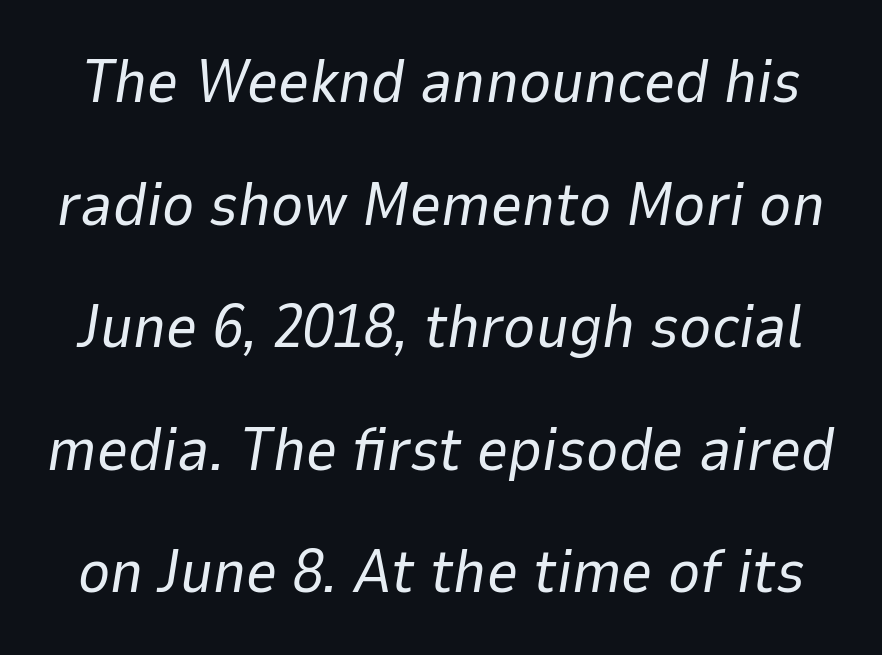
{"italic": "yes", "lean": "right", "slant_degrees": 9, "bold": "no", "weight": "regular", "width": "normal", "stroke_contrast": "low", "x_height": "medium", "monospaced": "no", "underline": "no", "line_spacing": "loose", "line_spacing_ratio": 2.01, "letter_spacing": "normal", "letter_spacing_em": 0.0, "glyph_px": 61}
